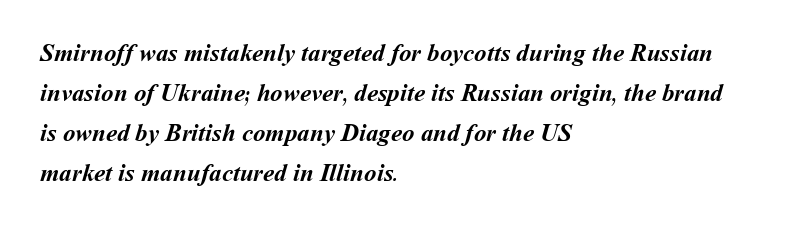
{"bold": "yes", "underline": "no", "align": "left", "line_spacing": "normal", "line_spacing_ratio": 1.6, "letter_spacing": "normal", "letter_spacing_em": 0.0, "glyph_px": 25}
